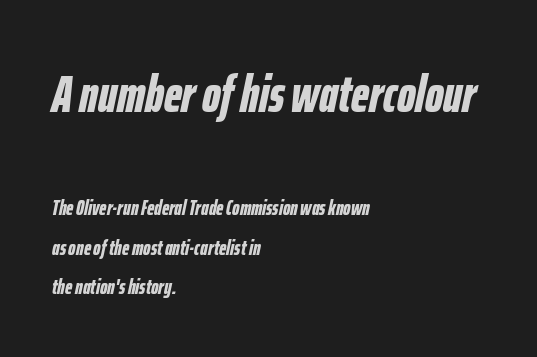
The image shows 52 px bold, condensed type, italic (leaning right); set left-aligned, line spacing 1.88x, normal letter spacing, not underlined; the first (top) block is 2.48x larger; low stroke contrast and a medium x-height.
